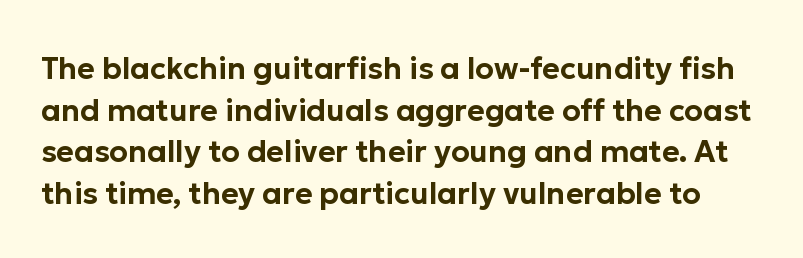
{"serif": "no", "italic": "no", "width": "normal", "stroke_contrast": "low", "x_height": "medium", "monospaced": "no", "underline": "no", "line_spacing": "normal", "line_spacing_ratio": 1.39, "letter_spacing": "normal", "letter_spacing_em": 0.0, "glyph_px": 30}
